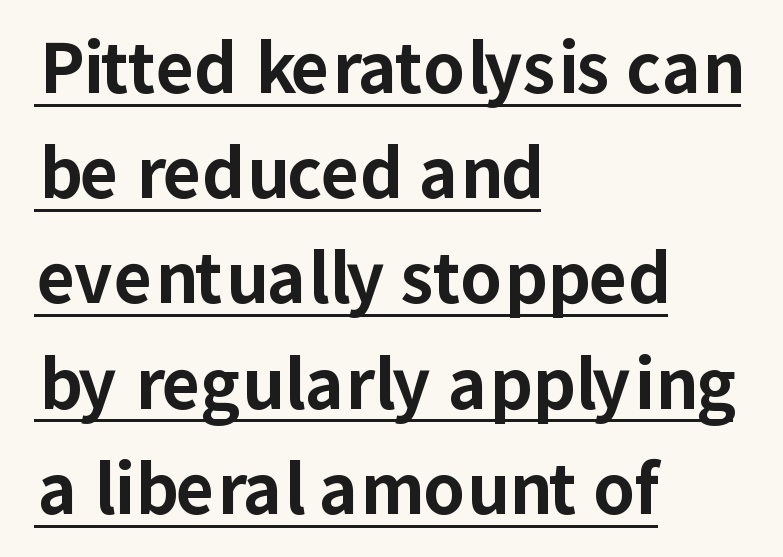
Caption: multi-line text, flush left, ragged right. Character widths vary here, with narrow letters taking less room than wide ones. No italicization has been applied; the sample stays upright. The rows are spaced the way most documents space them. Set as a true bold cut, around the 700 mark.
